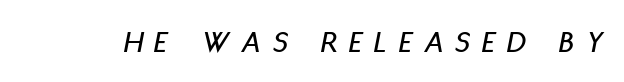
{"italic": "yes", "lean": "right", "slant_degrees": 11, "width": "condensed", "stroke_contrast": "low", "x_height": "large", "monospaced": "no", "underline": "no", "letter_spacing": "wide", "letter_spacing_em": 0.39, "glyph_px": 31}
